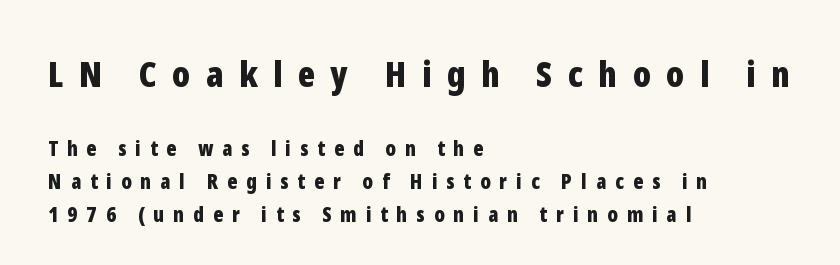
{"serif": "no", "italic": "no", "bold": "yes", "weight": "bold", "width": "condensed", "stroke_contrast": "low", "x_height": "medium", "monospaced": "no", "underline": "no", "align": "left", "line_spacing": "normal", "line_spacing_ratio": 1.57, "letter_spacing": "wide", "letter_spacing_em": 0.43, "larger_block": "first", "size_ratio": 1.71, "glyph_px": 36}
